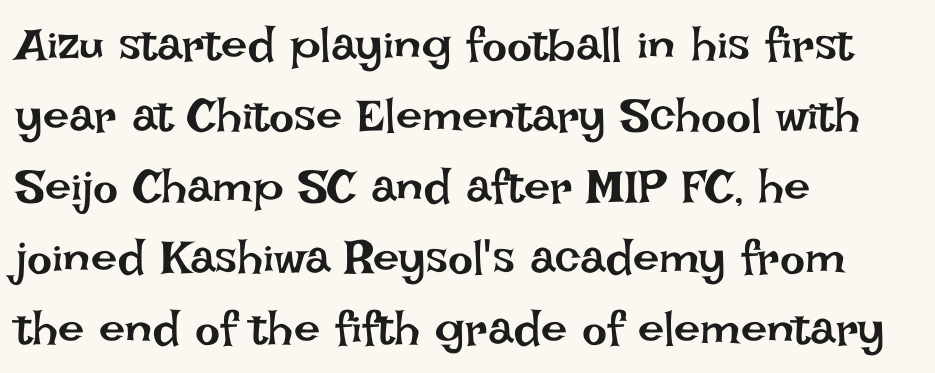
The image shows 47 px regular-weight type, upright; set left-aligned, normal line spacing (1.51x), normal letter spacing, not underlined; low stroke contrast and a large x-height.
